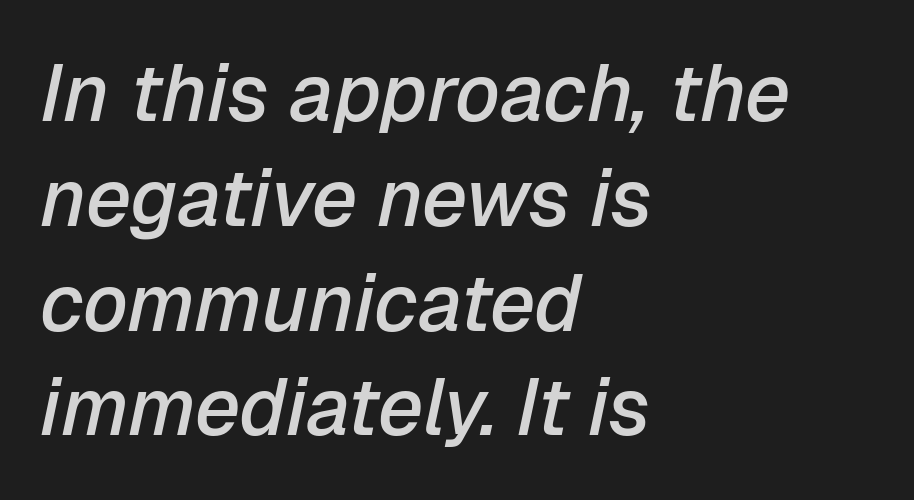
The image shows 80 px semibold type, italic (leaning right); set left-aligned, normal line spacing (1.31x), normal letter spacing, not underlined; low stroke contrast and a medium x-height.
